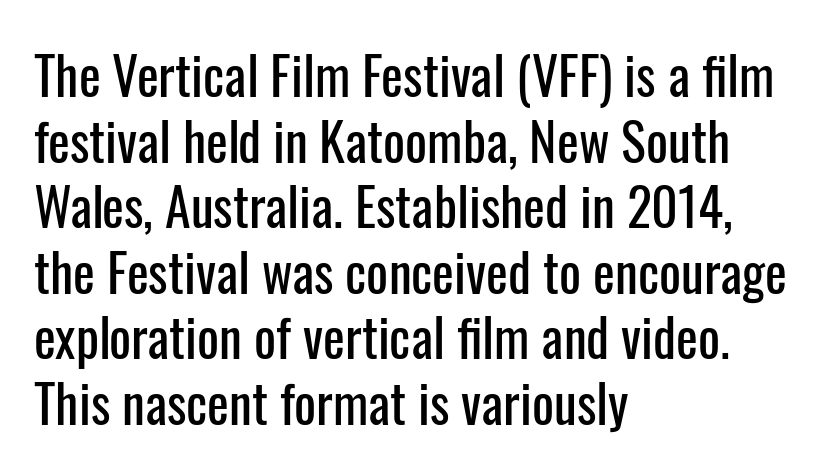
{"serif": "no", "italic": "no", "width": "condensed", "stroke_contrast": "low", "x_height": "medium", "monospaced": "no", "underline": "no", "align": "left", "line_spacing": "normal", "line_spacing_ratio": 1.26, "letter_spacing": "normal", "letter_spacing_em": 0.0, "glyph_px": 52}
